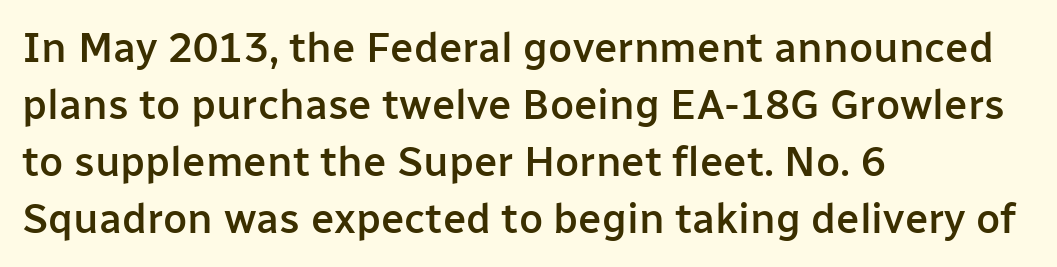
{"serif": "no", "italic": "no", "bold": "semi", "weight": "semibold", "width": "normal", "stroke_contrast": "low", "x_height": "medium", "monospaced": "no", "underline": "no", "align": "left", "line_spacing": "normal", "line_spacing_ratio": 1.36, "letter_spacing": "normal", "letter_spacing_em": 0.0, "glyph_px": 42}
